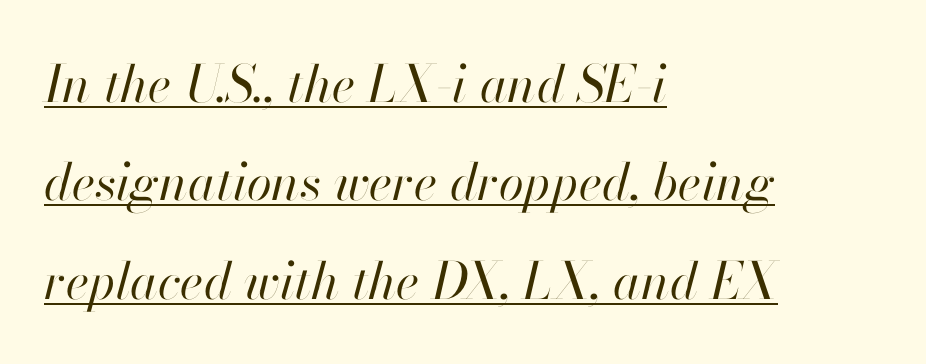
{"italic": "yes", "lean": "right", "slant_degrees": 13, "bold": "no", "weight": "regular", "width": "normal", "stroke_contrast": "high", "x_height": "small", "monospaced": "no", "underline": "yes", "align": "left", "line_spacing": "loose", "line_spacing_ratio": 1.93, "letter_spacing": "normal", "letter_spacing_em": 0.0, "glyph_px": 51}
